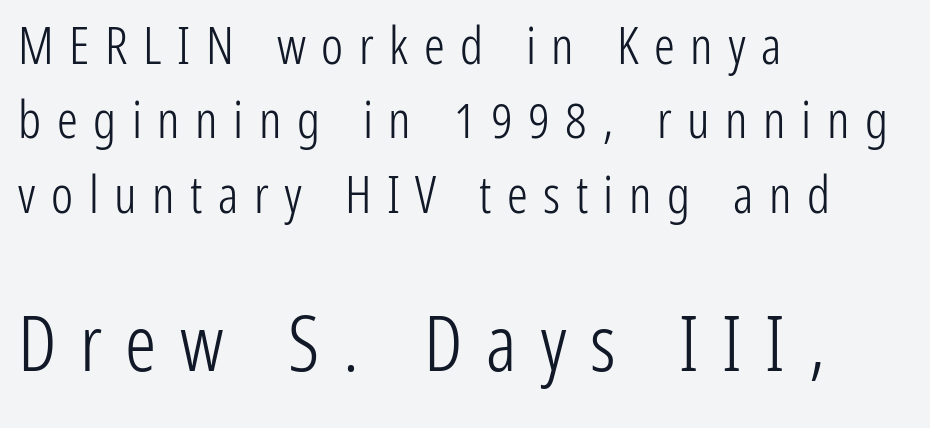
{"serif": "no", "italic": "no", "bold": "no", "weight": "light", "width": "condensed", "stroke_contrast": "low", "x_height": "medium", "monospaced": "no", "underline": "no", "align": "left", "line_spacing": "normal", "line_spacing_ratio": 1.43, "letter_spacing": "wide", "letter_spacing_em": 0.3, "larger_block": "second", "size_ratio": 1.5, "glyph_px": 78}
